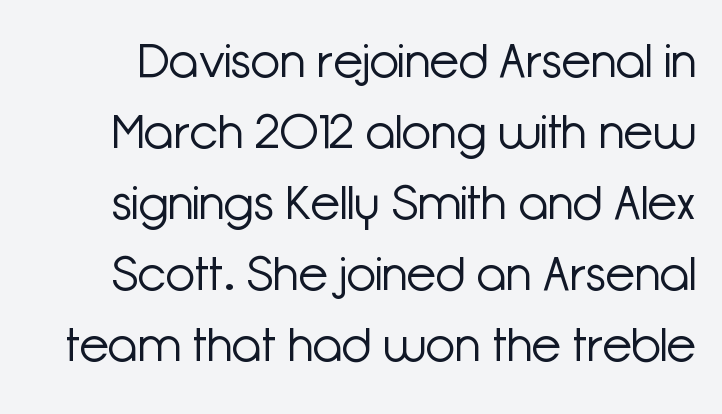
Q: Is the text bold? A: No.
Q: Is the text italic (slanted)? A: No, it is upright.
Q: Is the typeface a serif or a sans-serif typeface? A: Sans-serif.
Q: Is the text underlined? A: No.
Q: Is the spacing between letters normal or unusually wide? A: Normal.
Q: Is the spacing between lines tight, normal or loose? A: Normal.
Q: Width (condensed, normal, or wide)? A: Normal.
Q: Stroke contrast? A: Low.
Q: x-height? A: Medium.
Q: Monospaced? A: No.
